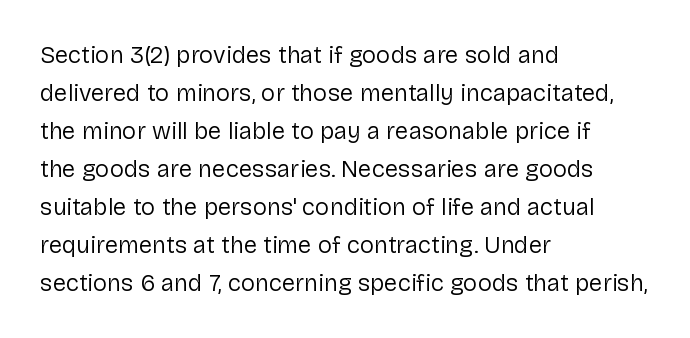
The image shows 24 px text type, upright; set left-aligned, normal line spacing (1.58x), normal letter spacing, not underlined.
